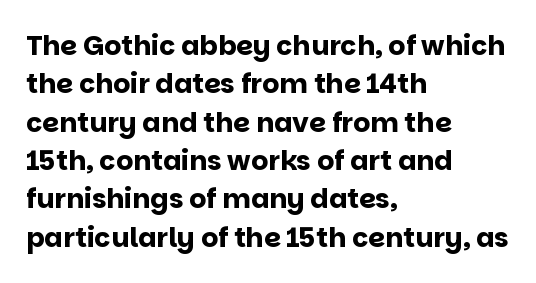
{"italic": "no", "bold": "yes", "underline": "no", "align": "left", "line_spacing": "normal", "line_spacing_ratio": 1.42, "letter_spacing": "normal", "letter_spacing_em": 0.0, "glyph_px": 27}
